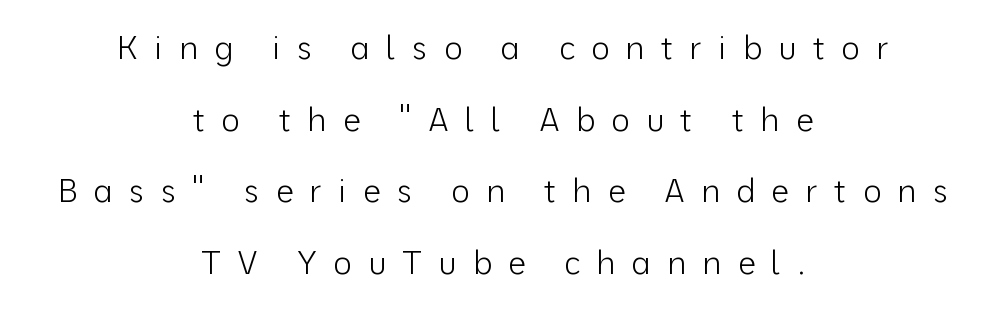
{"serif": "no", "italic": "no", "bold": "no", "weight": "light", "width": "normal", "stroke_contrast": "low", "x_height": "medium", "monospaced": "no", "underline": "no", "align": "center", "line_spacing": "loose", "line_spacing_ratio": 2.24, "letter_spacing": "wide", "letter_spacing_em": 0.5, "glyph_px": 32}
